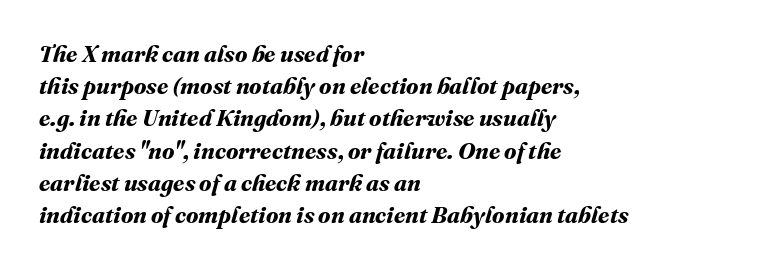
Q: Is the text bold? A: Yes.
Q: Is the text underlined? A: No.
Q: How is the paragraph aligned? A: Left-aligned.
Q: Is the spacing between letters normal or unusually wide? A: Normal.
Q: Is the spacing between lines tight, normal or loose? A: Normal.
